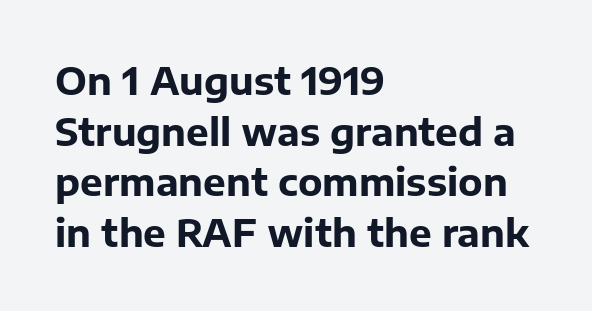
A bare baseline throughout the passage. Weight: bold. In CSS terms this would be text-align: left. The letters carry no serifs — their stems end cleanly without finishing strokes. Honestly, the letter spacing is just normal — you wouldn't notice it. The rendering uses natural spacing where letterforms have individual widths.
